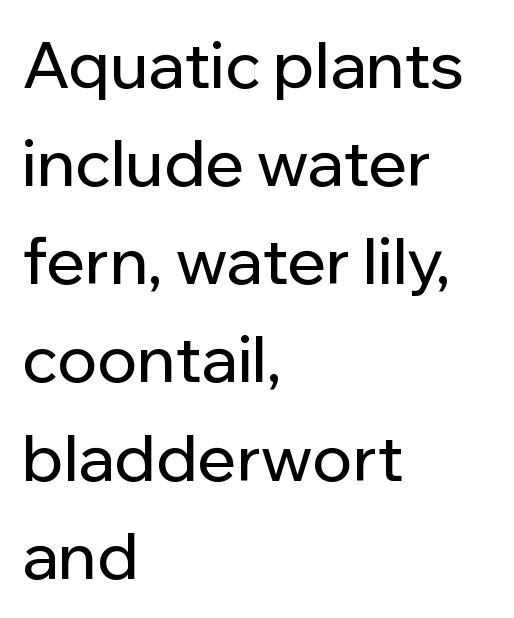
Q: Is the text italic (slanted)? A: No, it is upright.
Q: Is the typeface a serif or a sans-serif typeface? A: Sans-serif.
Q: Is the text underlined? A: No.
Q: How is the paragraph aligned? A: Left-aligned.
Q: Is the spacing between letters normal or unusually wide? A: Normal.
Q: Is the spacing between lines tight, normal or loose? A: Normal.
Q: Width (condensed, normal, or wide)? A: Normal.
Q: Stroke contrast? A: Low.
Q: x-height? A: Medium.
Q: Monospaced? A: No.
